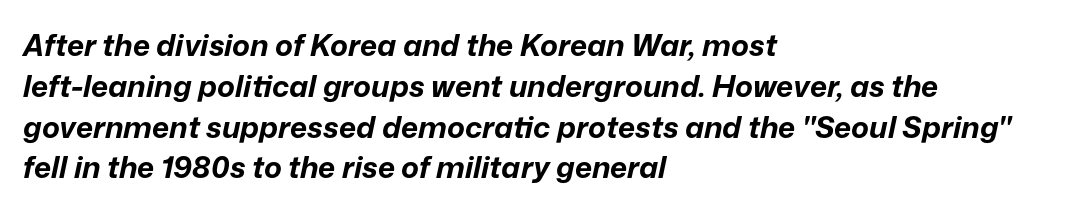
{"italic": "yes", "lean": "right", "slant_degrees": 12, "bold": "yes", "weight": "bold", "width": "normal", "stroke_contrast": "low", "x_height": "medium", "monospaced": "no", "underline": "no", "align": "left", "line_spacing": "normal", "line_spacing_ratio": 1.36, "letter_spacing": "normal", "letter_spacing_em": 0.0, "glyph_px": 30}
